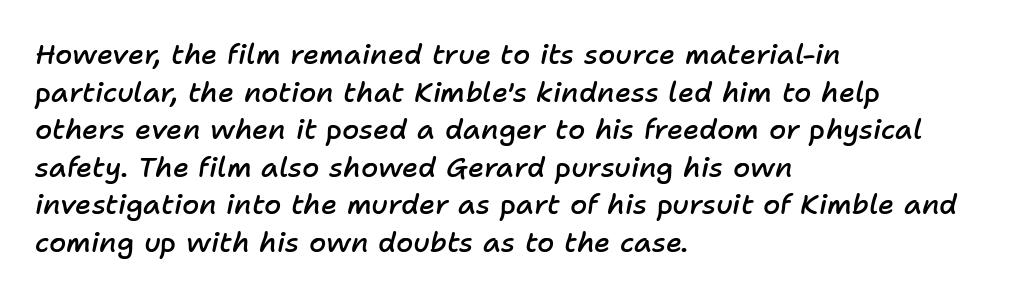
The image shows 28 px semibold type, italic (leaning right); set left-aligned, normal line spacing (1.34x), normal letter spacing, not underlined; low stroke contrast and a medium x-height.
